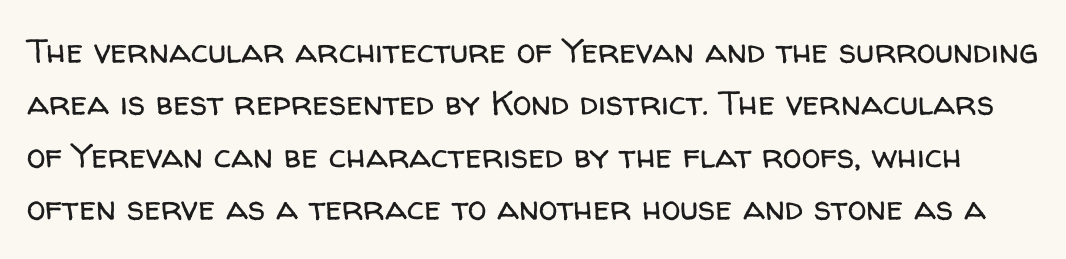
{"serif": "no", "italic": "no", "bold": "no", "weight": "regular", "width": "normal", "stroke_contrast": "low", "x_height": "medium", "monospaced": "no", "underline": "no", "line_spacing": "normal", "line_spacing_ratio": 1.54, "letter_spacing": "normal", "letter_spacing_em": 0.0, "glyph_px": 34}
